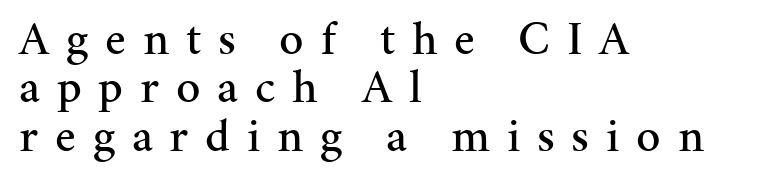
The image shows 48 px serif type, upright; set left-aligned, tight line spacing (1.01x), unusually wide letter spacing (+0.35 em), not underlined; medium stroke contrast and a medium x-height.
